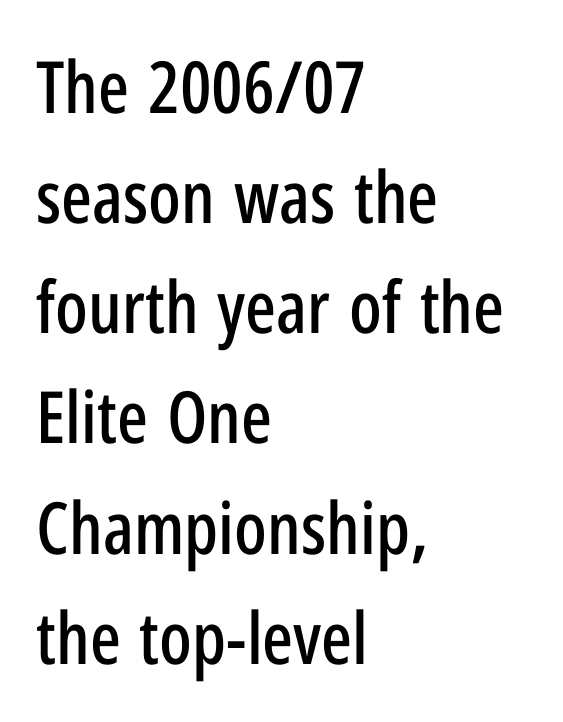
{"serif": "no", "italic": "no", "width": "condensed", "stroke_contrast": "low", "x_height": "medium", "monospaced": "no", "underline": "no", "align": "left", "line_spacing": "normal", "line_spacing_ratio": 1.53, "letter_spacing": "normal", "letter_spacing_em": 0.0, "glyph_px": 72}
